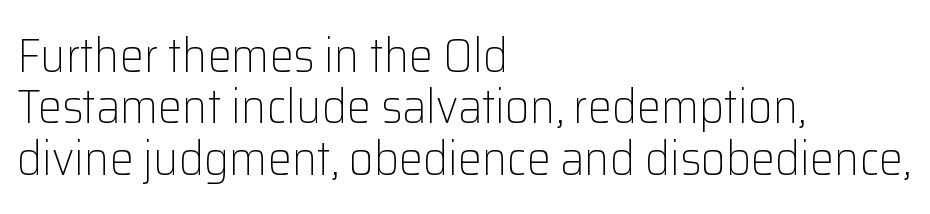
Q: Is the text bold? A: No.
Q: Is the text italic (slanted)? A: No, it is upright.
Q: Is the typeface a serif or a sans-serif typeface? A: Sans-serif.
Q: Is the text underlined? A: No.
Q: How is the paragraph aligned? A: Left-aligned.
Q: Is the spacing between letters normal or unusually wide? A: Normal.
Q: Is the spacing between lines tight, normal or loose? A: Tight.
Q: Width (condensed, normal, or wide)? A: Normal.
Q: Stroke contrast? A: Low.
Q: x-height? A: Medium.
Q: Monospaced? A: No.
